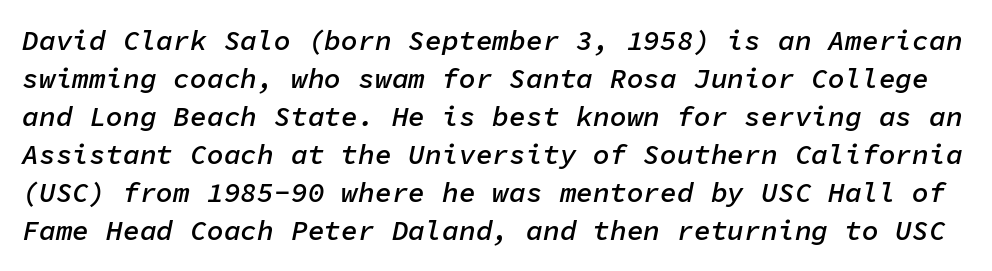
Q: Is the text bold? A: Semi-bold.
Q: Is the text italic (slanted)? A: Yes, it leans right by about 11 degrees.
Q: Is the text underlined? A: No.
Q: Is the spacing between letters normal or unusually wide? A: Normal.
Q: Is the spacing between lines tight, normal or loose? A: Normal.
Q: Width (condensed, normal, or wide)? A: Normal.
Q: Stroke contrast? A: Low.
Q: x-height? A: Medium.
Q: Monospaced? A: Yes.
